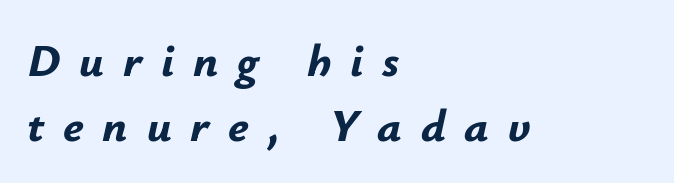
These lines were composed using italics. This block has exactly the height ordinary leading produces. You could not count columns in this text — the font is proportionally spaced. The tracking reads as deliberately expanded to a designer's eye.
